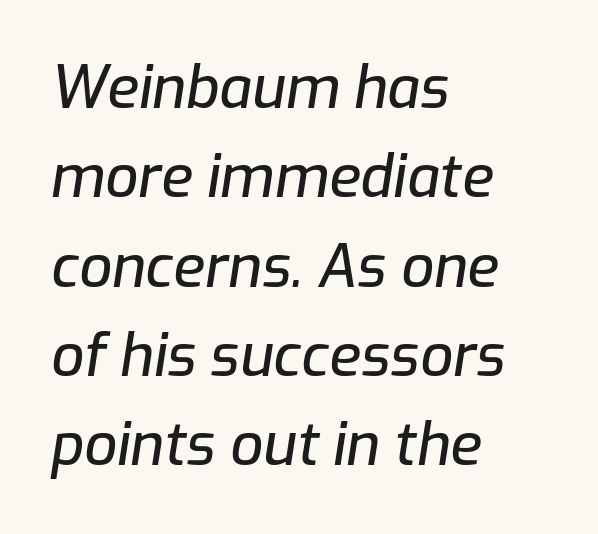
The image shows 58 px text type, italic (leaning right); set left-aligned, normal line spacing (1.54x), normal letter spacing, not underlined; low stroke contrast and a medium x-height.
